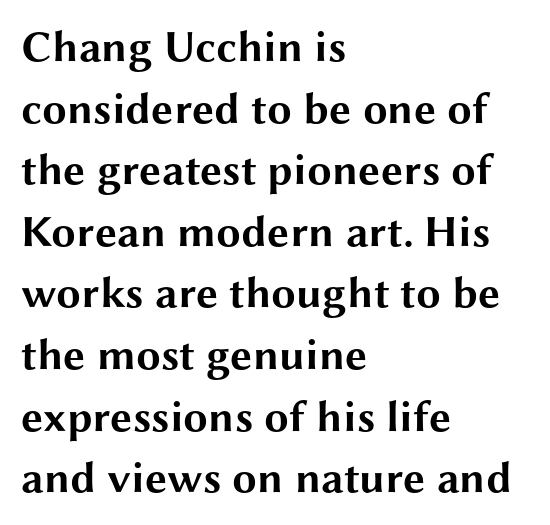
{"serif": "no", "italic": "no", "bold": "yes", "weight": "bold", "width": "wide", "stroke_contrast": "medium", "x_height": "medium", "monospaced": "no", "underline": "no", "align": "left", "line_spacing": "normal", "line_spacing_ratio": 1.4, "letter_spacing": "normal", "letter_spacing_em": 0.0, "glyph_px": 44}
